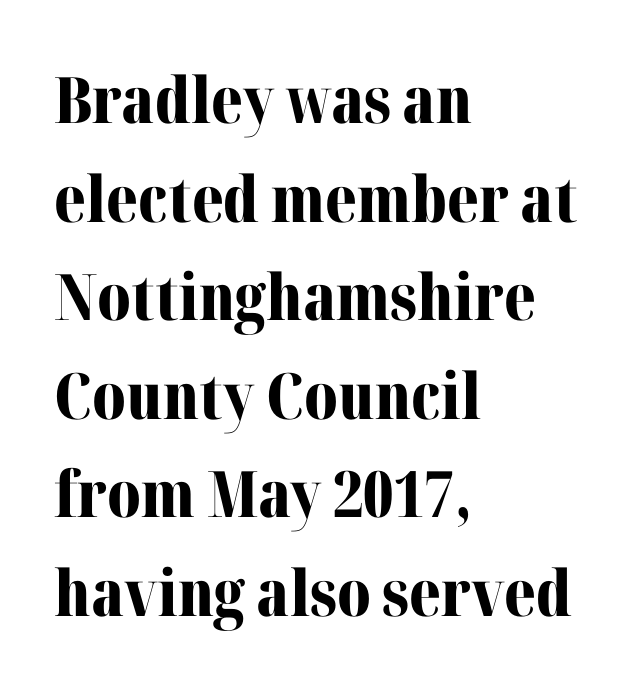
Q: Is the text bold? A: Yes.
Q: Is the text italic (slanted)? A: No, it is upright.
Q: Is the typeface a serif or a sans-serif typeface? A: Serif.
Q: Is the text underlined? A: No.
Q: How is the paragraph aligned? A: Left-aligned.
Q: Is the spacing between letters normal or unusually wide? A: Normal.
Q: Is the spacing between lines tight, normal or loose? A: Normal.
Q: Width (condensed, normal, or wide)? A: Normal.
Q: Stroke contrast? A: Medium.
Q: x-height? A: Medium.
Q: Monospaced? A: No.
